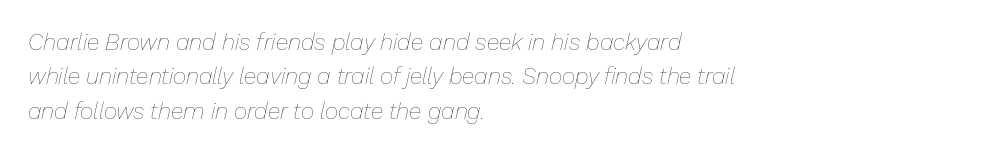
Tall strokes in this sample are angled rather than plumb. No extra tracking has been applied to these lines. The space between consecutive lines is moderate. Plain, unruled lines of type. Horizontally, the lines are justified to the leading edge only.
